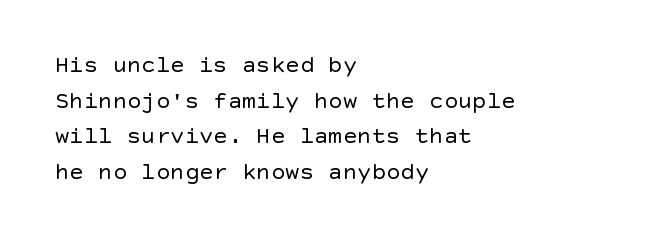
The image shows 24 px text type, upright; set left-aligned, normal line spacing (1.48x), normal letter spacing, not underlined.
